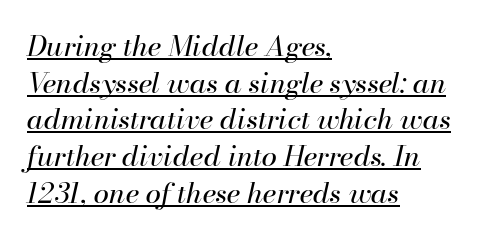
Style check: oblique. Ink coverage per letter is moderate at most. Honestly, the row spacing looks completely unremarkable. Between one letter and the next there's only the usual sliver of space.
